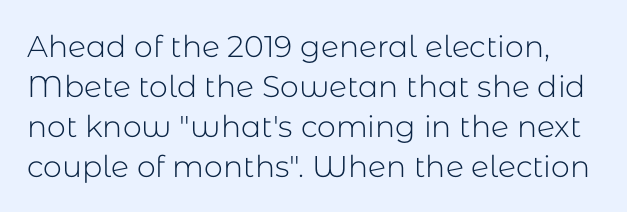
The image shows 30 px light sans-serif type, upright; set normal line spacing (1.33x), normal letter spacing, not underlined; low stroke contrast and a medium x-height.
